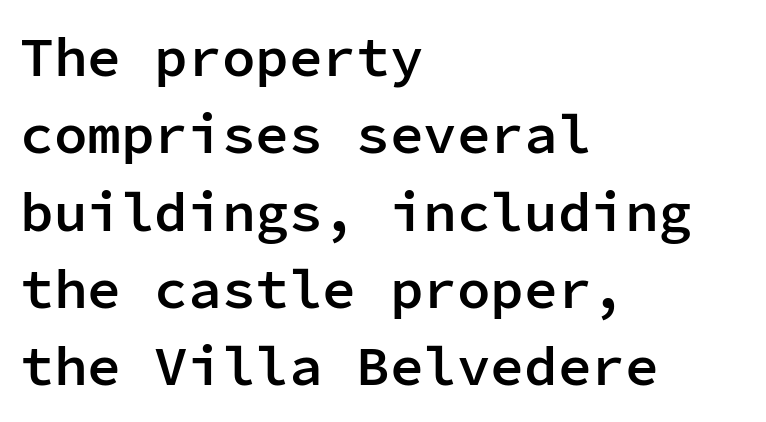
{"serif": "no", "italic": "no", "bold": "semi", "weight": "semibold", "width": "normal", "stroke_contrast": "low", "x_height": "medium", "monospaced": "yes", "underline": "no", "align": "left", "line_spacing": "normal", "line_spacing_ratio": 1.38, "letter_spacing": "normal", "letter_spacing_em": 0.0, "glyph_px": 56}
